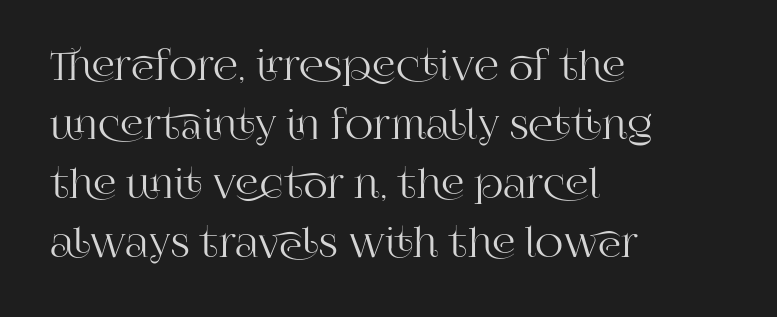
Q: Is the text italic (slanted)? A: No, it is upright.
Q: Is the typeface a serif or a sans-serif typeface? A: Serif.
Q: Is the text underlined? A: No.
Q: How is the paragraph aligned? A: Left-aligned.
Q: Is the spacing between letters normal or unusually wide? A: Normal.
Q: Is the spacing between lines tight, normal or loose? A: Normal.
Q: Width (condensed, normal, or wide)? A: Normal.
Q: Stroke contrast? A: High.
Q: x-height? A: Large.
Q: Monospaced? A: No.
